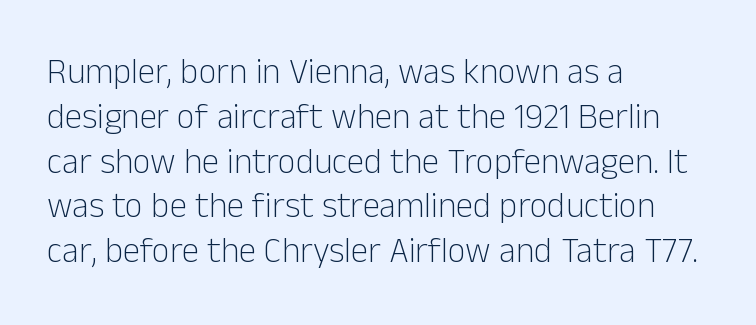
The image shows 35 px light sans-serif type, upright; set left-aligned, normal line spacing (1.28x), normal letter spacing, not underlined; low stroke contrast and a medium x-height.
